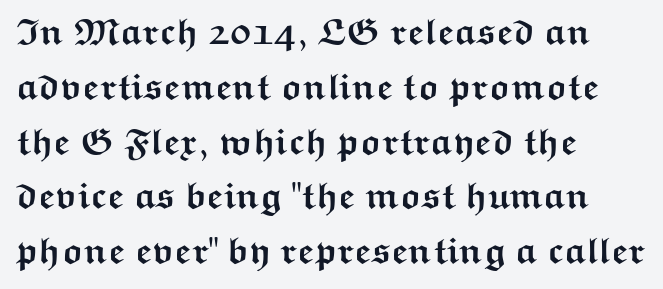
{"serif": "no", "italic": "no", "bold": "yes", "weight": "semibold", "width": "wide", "stroke_contrast": "medium", "x_height": "medium", "monospaced": "no", "underline": "no", "align": "left", "line_spacing": "normal", "line_spacing_ratio": 1.48, "letter_spacing": "normal", "letter_spacing_em": 0.0, "glyph_px": 37}
